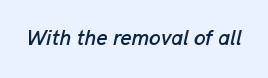
{"italic": "yes", "lean": "right", "slant_degrees": 13, "underline": "no", "letter_spacing": "normal", "letter_spacing_em": 0.0, "glyph_px": 21}
